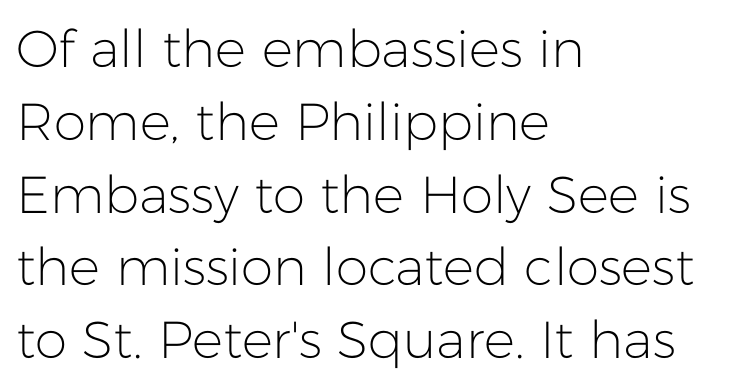
Q: Is the text bold? A: No.
Q: Is the text italic (slanted)? A: No, it is upright.
Q: Is the typeface a serif or a sans-serif typeface? A: Sans-serif.
Q: Is the text underlined? A: No.
Q: How is the paragraph aligned? A: Left-aligned.
Q: Is the spacing between letters normal or unusually wide? A: Normal.
Q: Is the spacing between lines tight, normal or loose? A: Normal.
Q: Width (condensed, normal, or wide)? A: Normal.
Q: Stroke contrast? A: Low.
Q: x-height? A: Medium.
Q: Monospaced? A: No.
